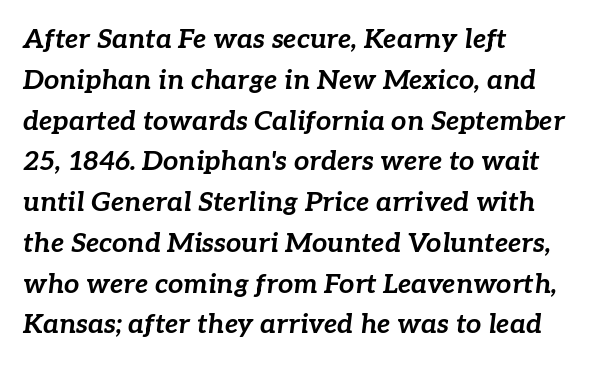
The image shows 27 px bold type, italic (leaning right); set left-aligned, normal line spacing (1.51x), normal letter spacing, not underlined.
